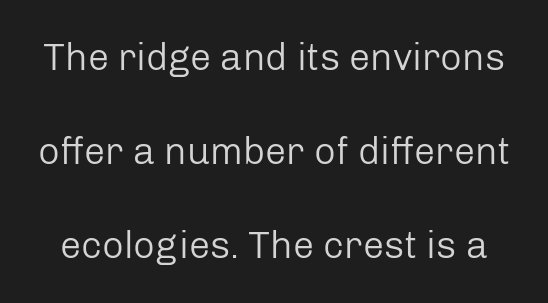
The image shows 38 px regular-weight sans-serif type, upright; set loose line spacing (2.48x), normal letter spacing, not underlined; low stroke contrast and a medium x-height.
